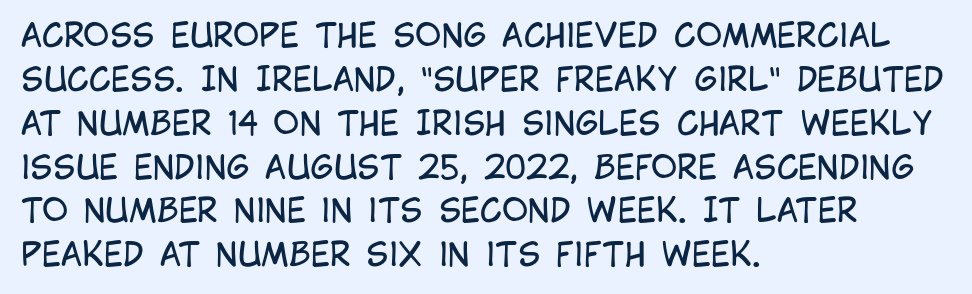
Q: Is the text bold? A: No.
Q: Is the text italic (slanted)? A: No, it is upright.
Q: Is the typeface a serif or a sans-serif typeface? A: Sans-serif.
Q: Is the text underlined? A: No.
Q: How is the paragraph aligned? A: Left-aligned.
Q: Is the spacing between letters normal or unusually wide? A: Normal.
Q: Is the spacing between lines tight, normal or loose? A: Normal.
Q: Width (condensed, normal, or wide)? A: Condensed.
Q: Stroke contrast? A: Low.
Q: x-height? A: Large.
Q: Monospaced? A: No.
